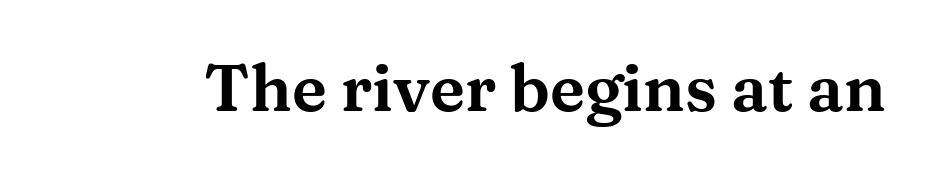
Ascenders rise straight up at ninety degrees. A typesetter would call this proportional, since set widths differ per character. To sum up the face: it has serifs. The letterforms sit shoulder to shoulder at normal distance. The gap between lines stays unmarked.
